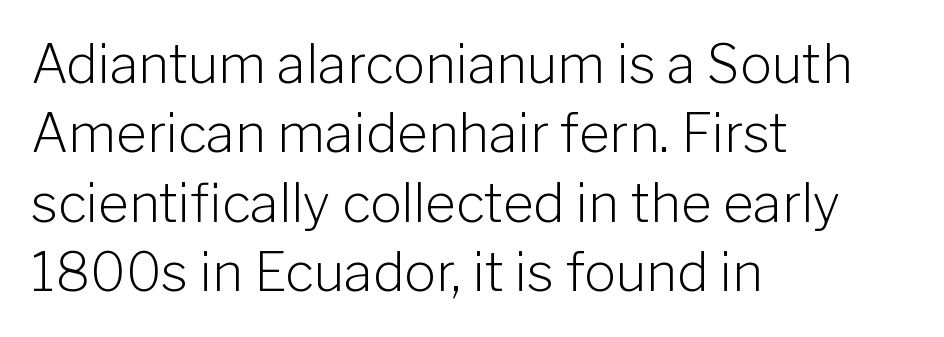
The image shows 53 px light sans-serif type, upright; set left-aligned, normal line spacing (1.31x), normal letter spacing, not underlined; low stroke contrast and a medium x-height.
